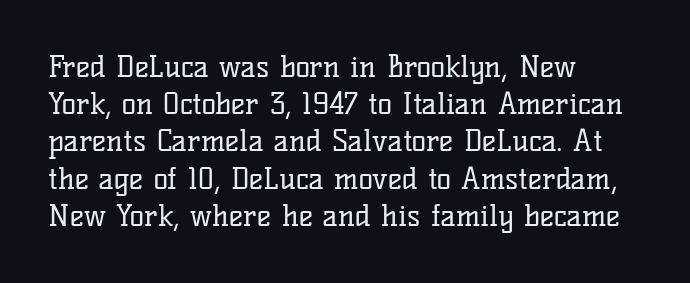
Q: Is the text bold? A: No.
Q: Is the text italic (slanted)? A: No, it is upright.
Q: Is the typeface a serif or a sans-serif typeface? A: Serif.
Q: Is the text underlined? A: No.
Q: How is the paragraph aligned? A: Left-aligned.
Q: Is the spacing between letters normal or unusually wide? A: Normal.
Q: Width (condensed, normal, or wide)? A: Normal.
Q: Stroke contrast? A: Low.
Q: x-height? A: Medium.
Q: Monospaced? A: No.
